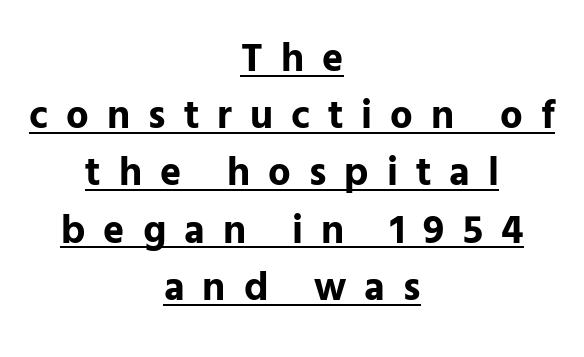
Q: Is the text bold? A: Yes.
Q: Is the text italic (slanted)? A: No, it is upright.
Q: Is the typeface a serif or a sans-serif typeface? A: Sans-serif.
Q: Is the text underlined? A: Yes.
Q: How is the paragraph aligned? A: Centered.
Q: Is the spacing between letters normal or unusually wide? A: Unusually wide.
Q: Is the spacing between lines tight, normal or loose? A: Normal.
Q: Width (condensed, normal, or wide)? A: Normal.
Q: Stroke contrast? A: Low.
Q: x-height? A: Medium.
Q: Monospaced? A: No.
